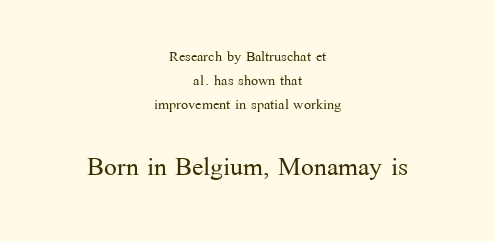
{"serif": "yes", "italic": "no", "bold": "no", "weight": "light", "width": "normal", "stroke_contrast": "medium", "x_height": "medium", "monospaced": "no", "underline": "no", "align": "center", "line_spacing": "normal", "line_spacing_ratio": 1.26, "letter_spacing": "normal", "letter_spacing_em": 0.0, "larger_block": "second", "size_ratio": 1.79, "glyph_px": 34}
